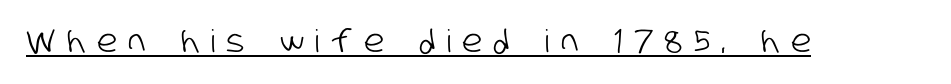
Q: Is the typeface a serif or a sans-serif typeface? A: Sans-serif.
Q: Is the text underlined? A: Yes.
Q: Is the spacing between letters normal or unusually wide? A: Unusually wide.
Q: Width (condensed, normal, or wide)? A: Condensed.
Q: Stroke contrast? A: Low.
Q: x-height? A: Large.
Q: Monospaced? A: No.
